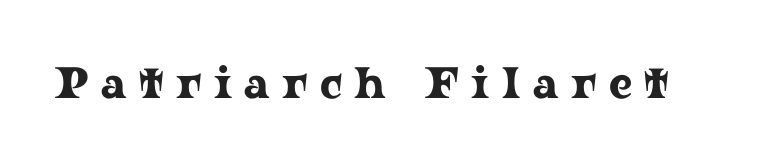
{"serif": "yes", "italic": "no", "width": "wide", "stroke_contrast": "low", "x_height": "medium", "monospaced": "no", "underline": "no", "letter_spacing": "wide", "letter_spacing_em": 0.28, "glyph_px": 44}
